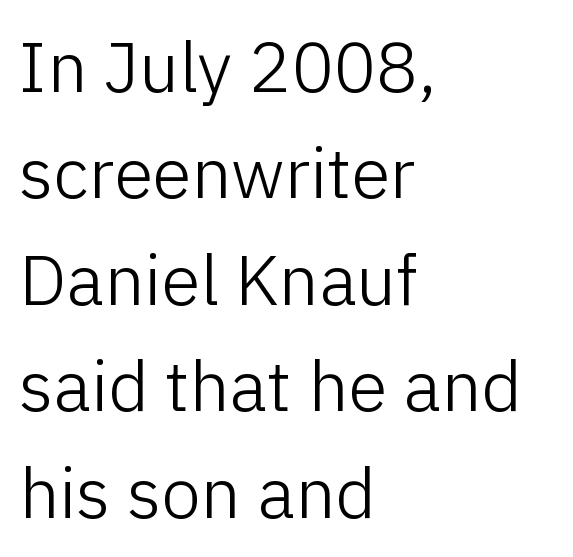
{"serif": "no", "italic": "no", "bold": "no", "weight": "light", "width": "normal", "stroke_contrast": "low", "x_height": "medium", "monospaced": "no", "underline": "no", "align": "left", "line_spacing": "normal", "line_spacing_ratio": 1.5, "letter_spacing": "normal", "letter_spacing_em": 0.0, "glyph_px": 71}
